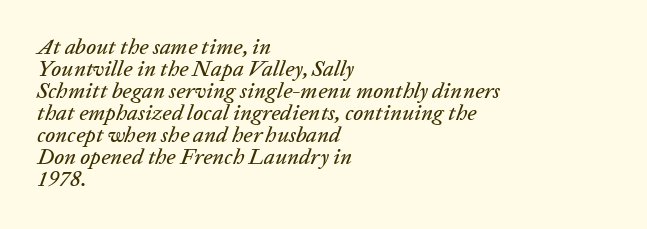
The image shows 22 px text type, italic (leaning right); set left-aligned, tight line spacing (1.0x), normal letter spacing, not underlined.
